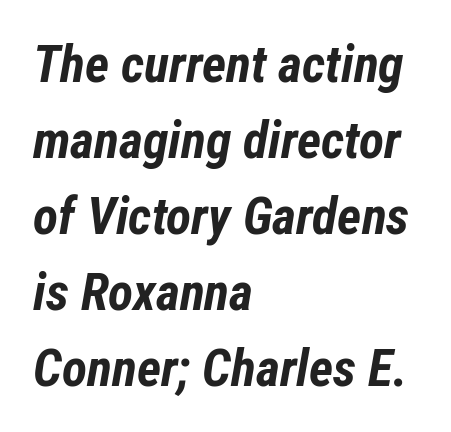
Q: Is the text bold? A: Yes.
Q: Is the text italic (slanted)? A: Yes, it leans right by about 12 degrees.
Q: Is the text underlined? A: No.
Q: How is the paragraph aligned? A: Left-aligned.
Q: Is the spacing between letters normal or unusually wide? A: Normal.
Q: Is the spacing between lines tight, normal or loose? A: Normal.
Q: Width (condensed, normal, or wide)? A: Condensed.
Q: Stroke contrast? A: Low.
Q: x-height? A: Medium.
Q: Monospaced? A: No.
